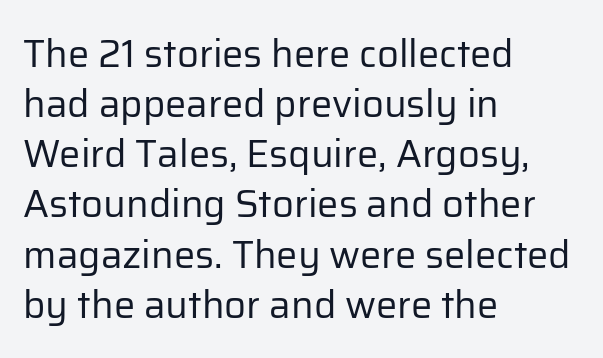
What kind of face is this? One without serifs — a sans. The typesetting does not lean heavy: it is not bold. Alignment: flush left. You could not count columns in this text — the font is proportionally spaced. Successive baselines arrive at the customary interval.
